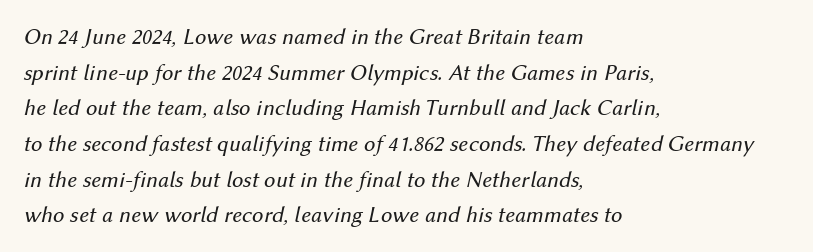
The image shows 23 px text type, italic (leaning right); set left-aligned, normal line spacing (1.55x), normal letter spacing, not underlined.
